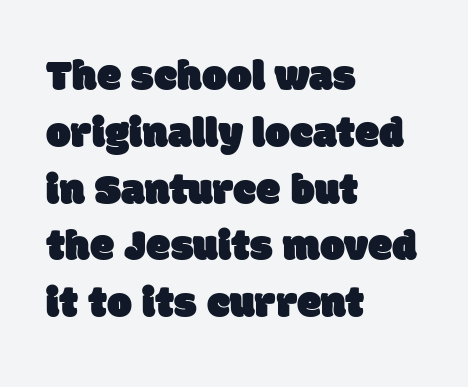
The rows are spaced the way most documents space them. The passage shown is typeset with a sans-serif family. Check under the words: just untouched page. Honestly, the letter spacing is just normal — you wouldn't notice it. These lines are rendered in a variable-pitch font.
